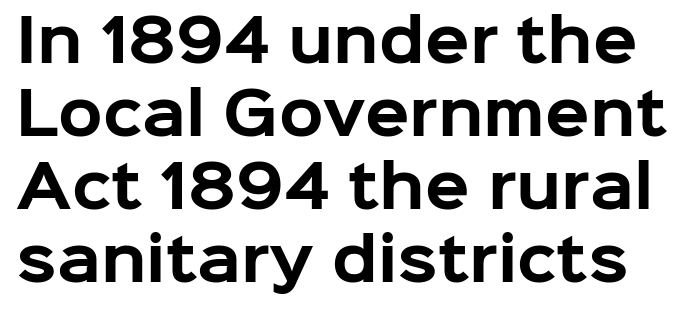
{"serif": "no", "italic": "no", "bold": "yes", "weight": "bold", "width": "normal", "stroke_contrast": "low", "x_height": "medium", "monospaced": "no", "underline": "no", "line_spacing": "normal", "line_spacing_ratio": 1.26, "letter_spacing": "normal", "letter_spacing_em": 0.0, "glyph_px": 58}
